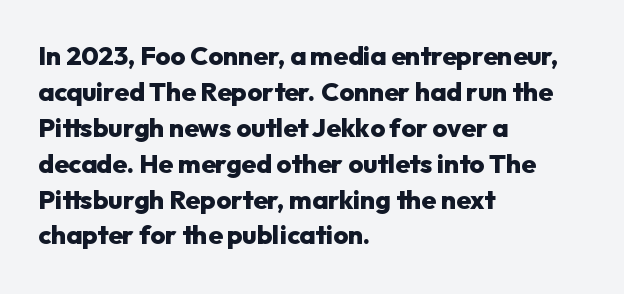
The image shows 26 px bold type, upright; set left-aligned, normal line spacing (1.38x), normal letter spacing, not underlined.
